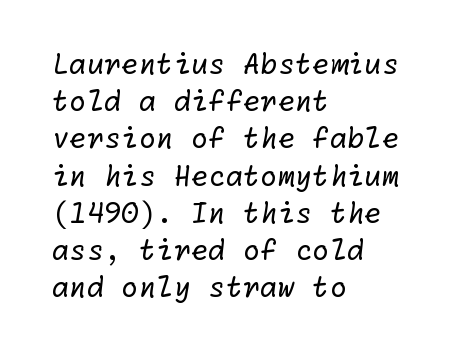
Bold? No — there's no thickening of the strokes. Normally led — the rows are evenly, conventionally spaced. The tracking reads as untouched default to a designer's eye. Is the block centered? No — it sits flush against the left margin.
